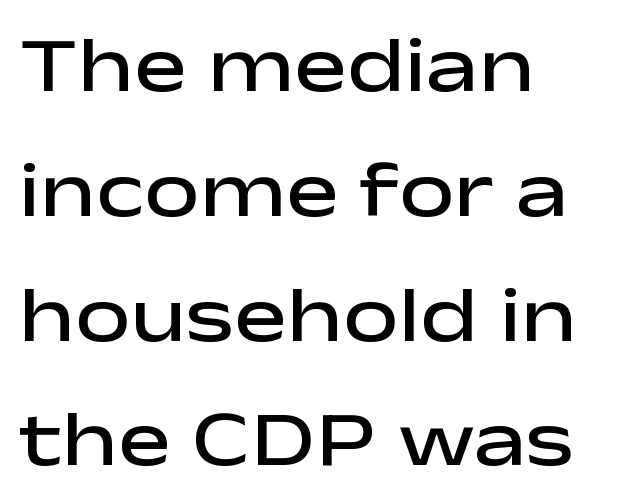
These lines sit exactly where default settings would place them. Casual observation: everything's shoved over to the left. This sample has the flowing, uneven cadence of proportional lettering. These lines are composed in type without serifs.
